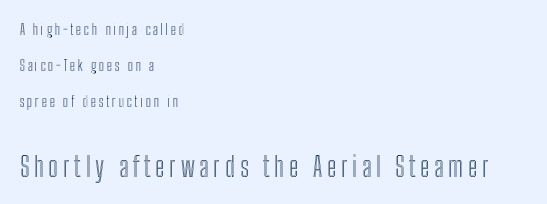
{"italic": "no", "underline": "no", "align": "left", "line_spacing": "loose", "line_spacing_ratio": 2.41, "larger_block": "second", "size_ratio": 1.8, "glyph_px": 27}
